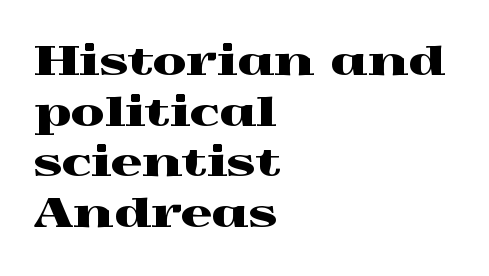
If you drew a ruler down the left edge, every line would touch it. Leading: standard. This rendering features lettering with no underline. Tall strokes in this sample are plumb rather than angled.
